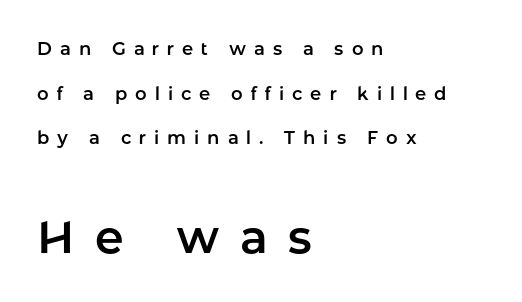
{"serif": "no", "italic": "no", "width": "normal", "stroke_contrast": "low", "x_height": "medium", "monospaced": "no", "underline": "no", "align": "left", "line_spacing": "loose", "line_spacing_ratio": 2.48, "letter_spacing": "wide", "letter_spacing_em": 0.44, "larger_block": "second", "size_ratio": 2.56, "glyph_px": 46}
